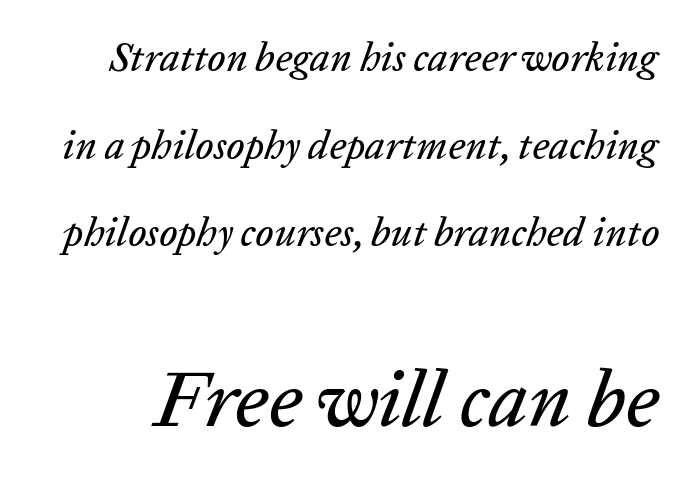
The emphasis by scale lands on block number two, below. The passage shown is typed in a proportional face where columns would drift. Observe the lean: these are italic letterforms. Underline: absent.
